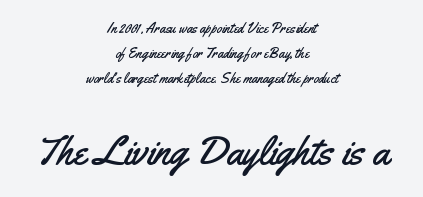
{"serif": "no", "width": "condensed", "stroke_contrast": "medium", "x_height": "small", "monospaced": "no", "underline": "no", "align": "center", "line_spacing_ratio": 1.77, "letter_spacing": "normal", "letter_spacing_em": 0.0, "larger_block": "second", "size_ratio": 2.86, "glyph_px": 40}
